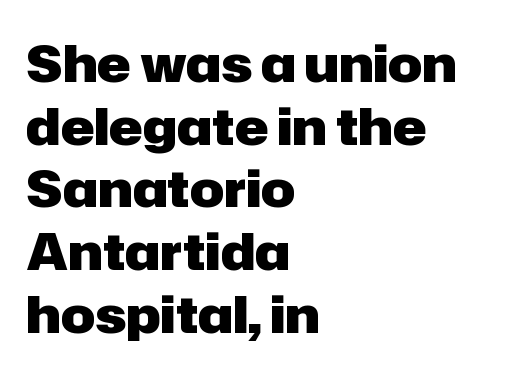
The image shows 51 px heavy sans-serif type, upright; set left-aligned, line spacing 1.23x, normal letter spacing, not underlined; low stroke contrast and a medium x-height.
